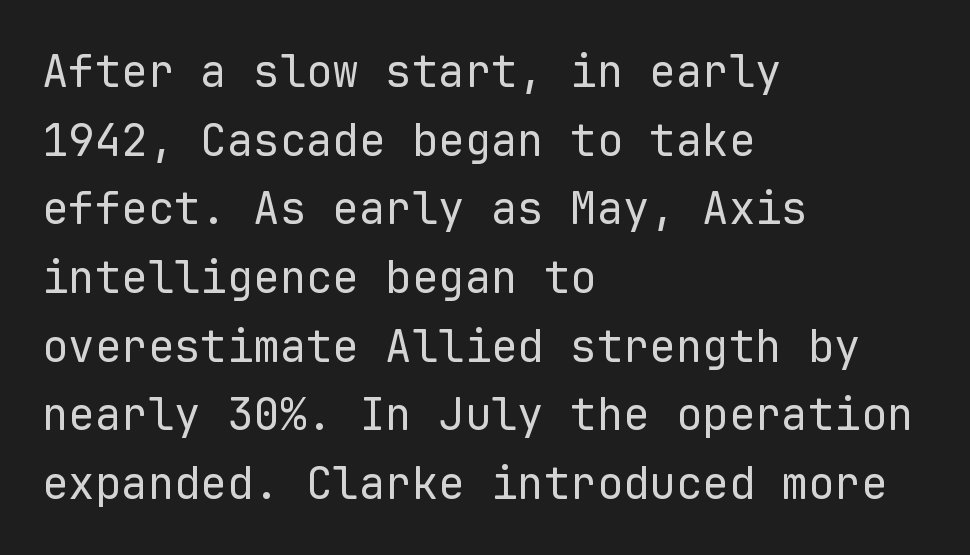
Underline: absent. Counters stay open thanks to moderate or lighter strokes. This rendering employs a face without finishing strokes, i.e., a sans-serif. This is the regular roman posture of the typeface. Leading: standard.
